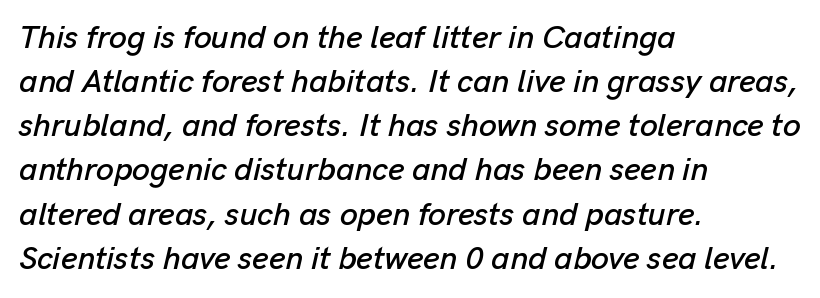
The rendering anchors every line to the left-hand side. The letters advance in unequal steps, a hallmark of proportional type. A typesetter would call this zero additional tracking. Looking at the ascenders, they clearly lean. The line-height multiplier appears to be the usual default.
